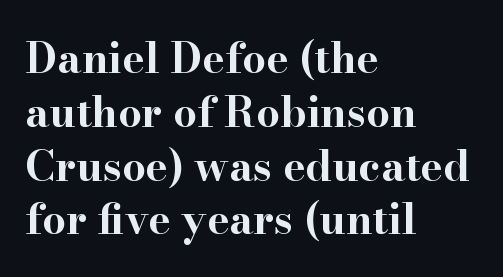
Q: Is the text bold? A: Yes.
Q: Is the text italic (slanted)? A: No, it is upright.
Q: Is the typeface a serif or a sans-serif typeface? A: Serif.
Q: Is the text underlined? A: No.
Q: How is the paragraph aligned? A: Left-aligned.
Q: Is the spacing between letters normal or unusually wide? A: Normal.
Q: Is the spacing between lines tight, normal or loose? A: Normal.
Q: Width (condensed, normal, or wide)? A: Wide.
Q: Stroke contrast? A: High.
Q: x-height? A: Small.
Q: Monospaced? A: No.
